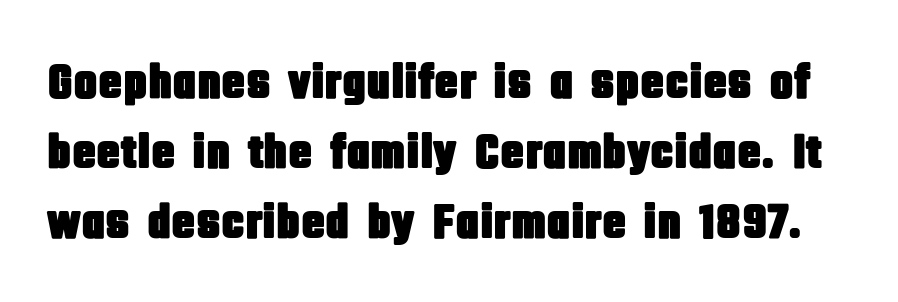
This block has exactly the height ordinary leading produces. The space directly below the letters is spotless. The line texture is even and compact thanks to regular tracking. Quick note: not italic, upright. Proportional: the letters do not fall into vertical columns. The text was rendered using a sans face with plain stroke endings.
